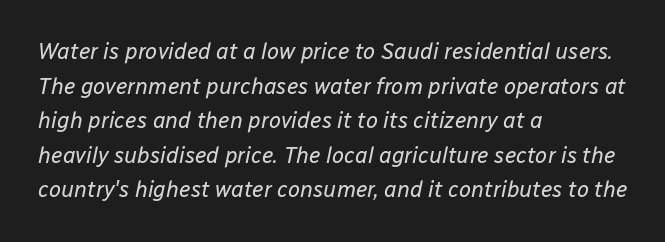
Q: Is the text bold? A: No.
Q: Is the text italic (slanted)? A: Yes, it leans right by about 12 degrees.
Q: Is the text underlined? A: No.
Q: How is the paragraph aligned? A: Left-aligned.
Q: Is the spacing between letters normal or unusually wide? A: Normal.
Q: Is the spacing between lines tight, normal or loose? A: Normal.
